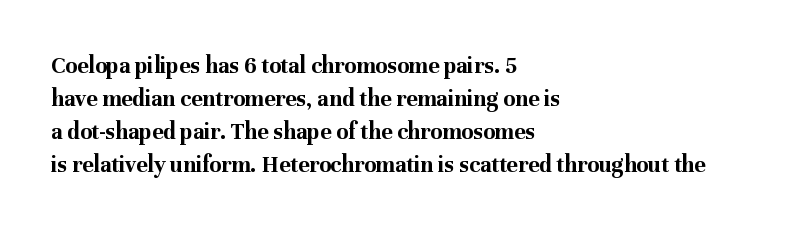
{"italic": "no", "bold": "yes", "underline": "no", "align": "left", "line_spacing": "normal", "line_spacing_ratio": 1.38, "letter_spacing": "normal", "letter_spacing_em": 0.0, "glyph_px": 24}
